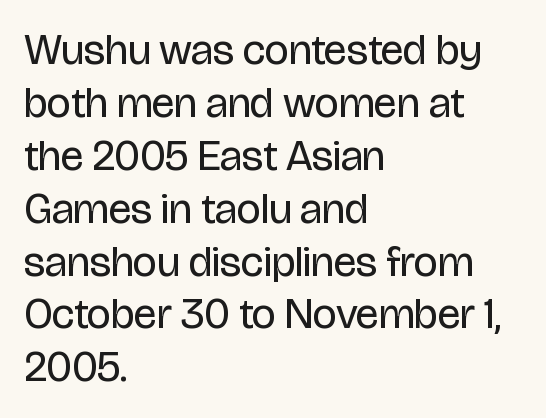
Q: Is the text bold? A: No.
Q: Is the text italic (slanted)? A: No, it is upright.
Q: Is the typeface a serif or a sans-serif typeface? A: Sans-serif.
Q: Is the text underlined? A: No.
Q: How is the paragraph aligned? A: Left-aligned.
Q: Is the spacing between letters normal or unusually wide? A: Normal.
Q: Width (condensed, normal, or wide)? A: Condensed.
Q: Stroke contrast? A: Low.
Q: x-height? A: Large.
Q: Monospaced? A: No.
